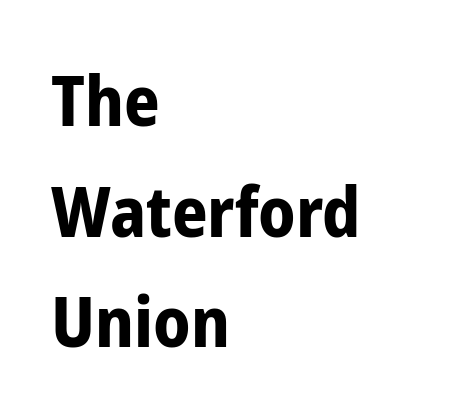
The image shows 70 px bold, condensed sans-serif type, upright; set left-aligned, normal line spacing (1.58x), normal letter spacing, not underlined; low stroke contrast and a medium x-height.
